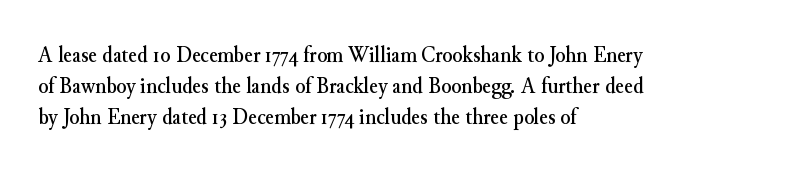
{"italic": "no", "underline": "no", "align": "left", "line_spacing": "normal", "line_spacing_ratio": 1.35, "letter_spacing": "normal", "letter_spacing_em": 0.0, "glyph_px": 23}
